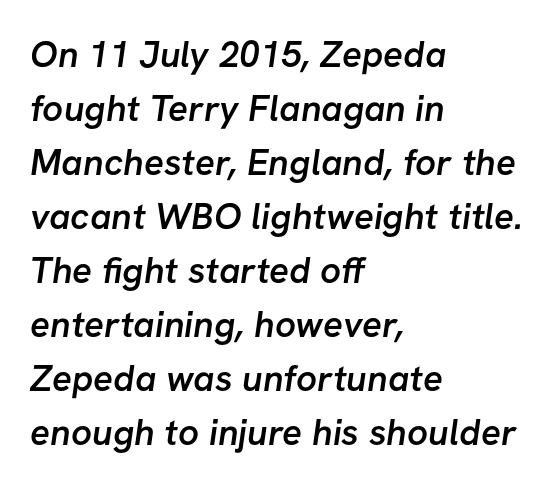
There is no visible air inserted between adjacent glyphs. Think of a printed novel: that variable character pitch is what you see here. Each line starts at the same left margin while the right side varies. This sample keeps an unexceptional amount of space between lines. Check the space under the baseline: it is left empty.
